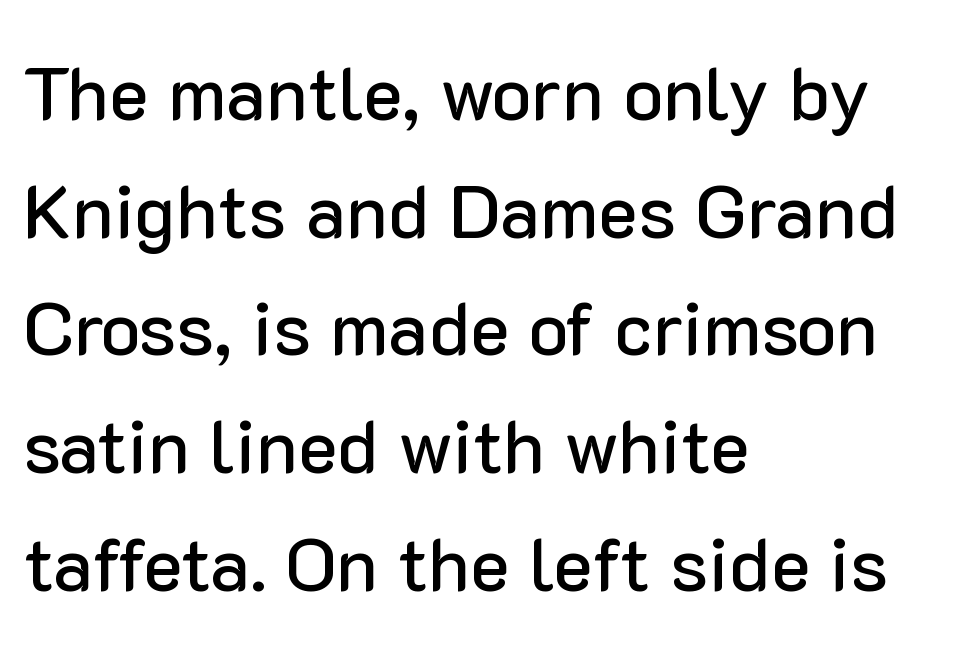
The image shows 75 px sans-serif type, upright; set left-aligned, normal line spacing (1.57x), normal letter spacing, not underlined; low stroke contrast and a medium x-height.
